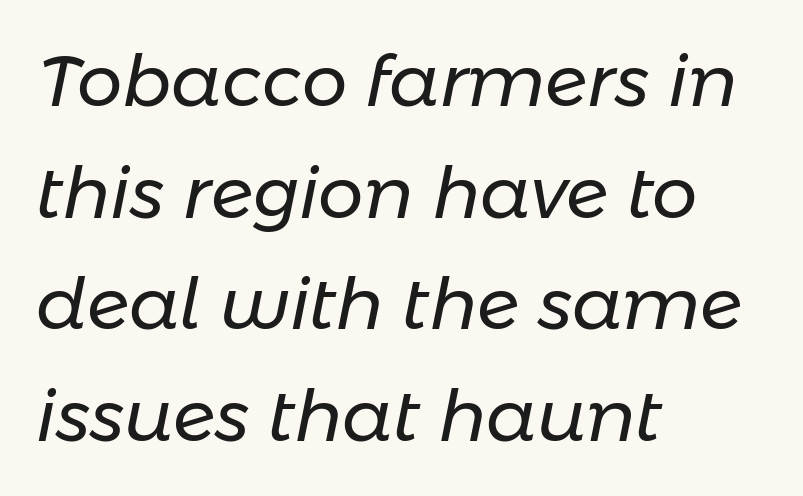
Horizontal alignment here is leftward, the default for most running prose. Think of a printed novel: that variable character pitch is what you see here. The axis of the letterforms is tilted away from vertical. This reads as an unemphasized weight, regular at the heaviest. Glyph-to-glyph distance matches everyday printed text. This block has exactly the height ordinary leading produces.
